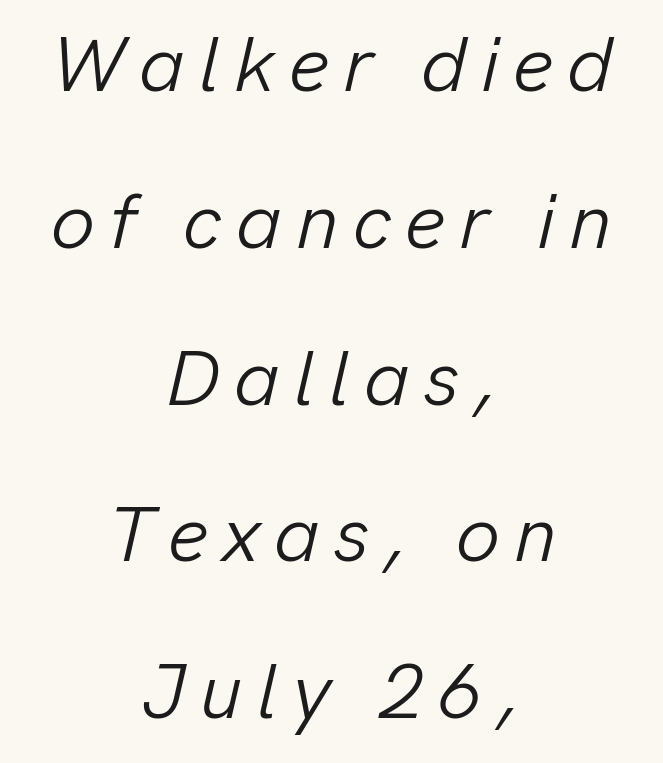
Here the designer chose a conventional face with non-uniform glyph widths. Caption: face not bold, strokes unweighted. Horizontal alignment here is central, giving a formal, balanced look. Is there much room between lines? Yes — plenty of vertical air separates them. Designer's note — italics engaged. A bare baseline throughout the passage.
